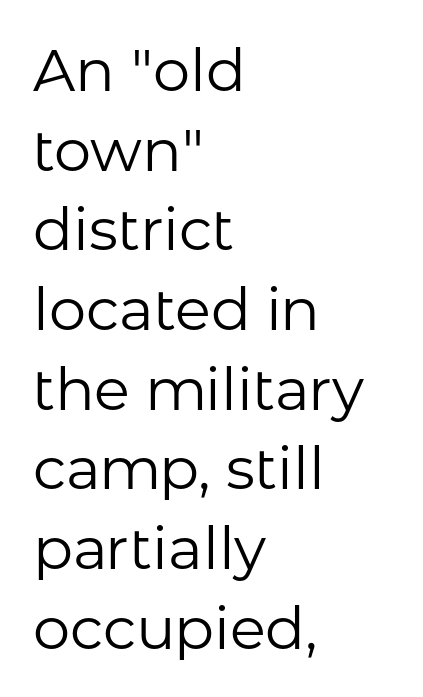
{"serif": "no", "italic": "no", "bold": "no", "weight": "regular", "width": "normal", "stroke_contrast": "low", "x_height": "medium", "monospaced": "no", "underline": "no", "align": "left", "line_spacing": "normal", "line_spacing_ratio": 1.35, "letter_spacing": "normal", "letter_spacing_em": 0.0, "glyph_px": 59}
